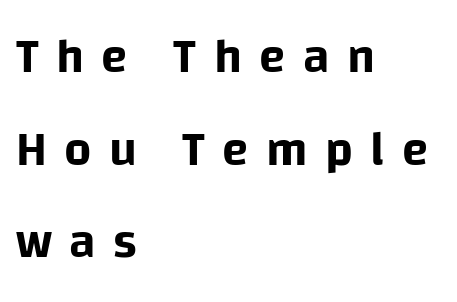
The image shows 48 px sans-serif type, upright; set left-aligned, loose line spacing (1.93x), unusually wide letter spacing (+0.36 em), not underlined; low stroke contrast and a large x-height.
